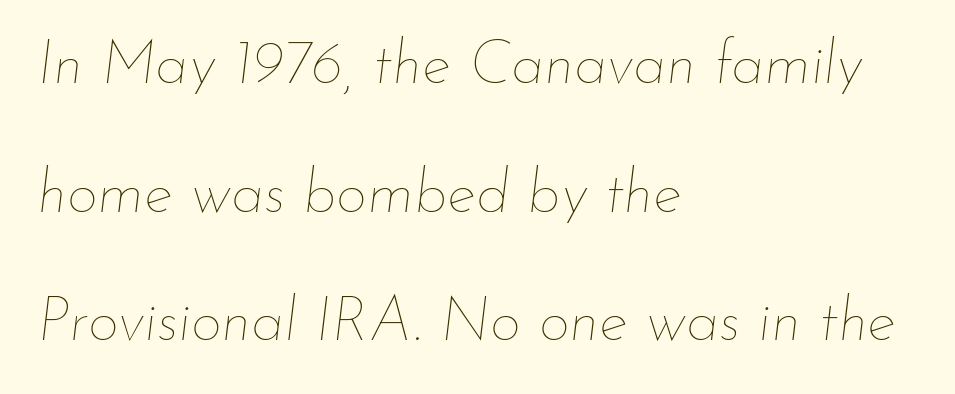
The image shows 61 px thin type, italic (leaning right); set left-aligned, loose line spacing (2.11x), normal letter spacing, not underlined; low stroke contrast and a small x-height.
